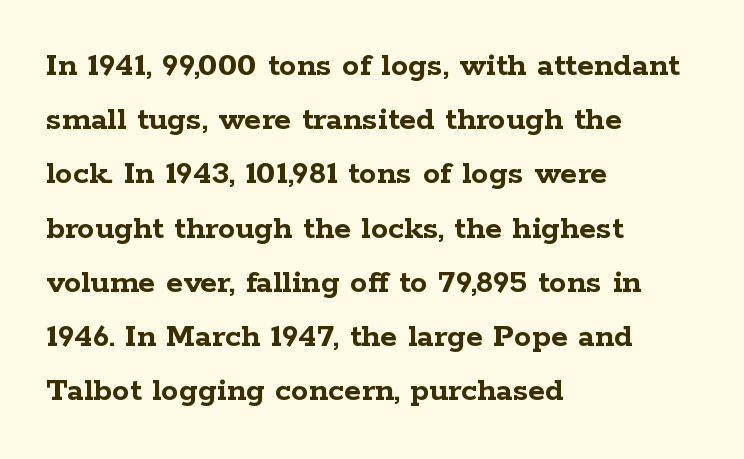
The image shows 35 px semibold, wide serif type, upright; set left-aligned, normal line spacing (1.55x), normal letter spacing, not underlined; low stroke contrast and a medium x-height.
